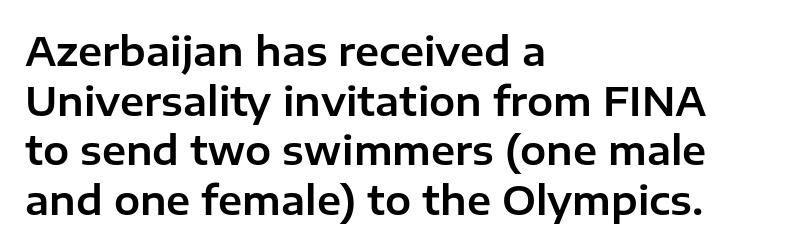
Lines of text with bare space underneath. A roman cut, with each character standing at attention. This block has exactly the height ordinary leading produces. The compositor pushed each line to the left boundary. Default kerning and tracking; the words read as compact shapes.
